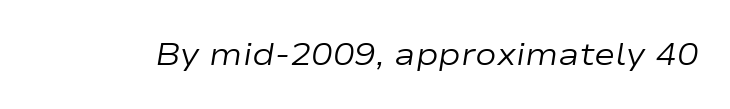
Q: Is the text bold? A: No.
Q: Is the text italic (slanted)? A: Yes, it leans right by about 9 degrees.
Q: Is the text underlined? A: No.
Q: Is the spacing between letters normal or unusually wide? A: Normal.
Q: Width (condensed, normal, or wide)? A: Wide.
Q: Stroke contrast? A: Low.
Q: x-height? A: Medium.
Q: Monospaced? A: No.
